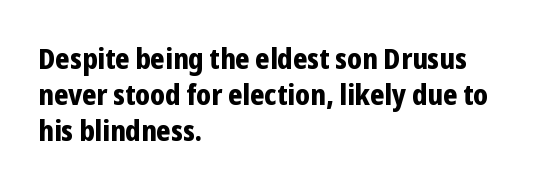
Q: Is the text bold? A: Yes.
Q: Is the text italic (slanted)? A: No, it is upright.
Q: Is the typeface a serif or a sans-serif typeface? A: Sans-serif.
Q: Is the text underlined? A: No.
Q: How is the paragraph aligned? A: Left-aligned.
Q: Is the spacing between letters normal or unusually wide? A: Normal.
Q: Is the spacing between lines tight, normal or loose? A: Normal.
Q: Width (condensed, normal, or wide)? A: Condensed.
Q: Stroke contrast? A: Low.
Q: x-height? A: Medium.
Q: Monospaced? A: No.
